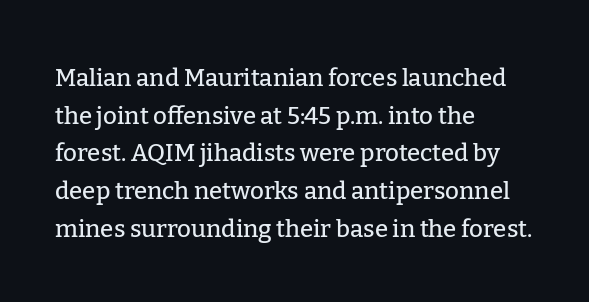
Students, observe: this is what conventionally led text looks like. When letters stand straight like this, we call the style roman or upright. Horizontally, the lines are justified to the leading edge only. The type is set solid horizontally, with unmodified tracking. The baseline area is clear.
